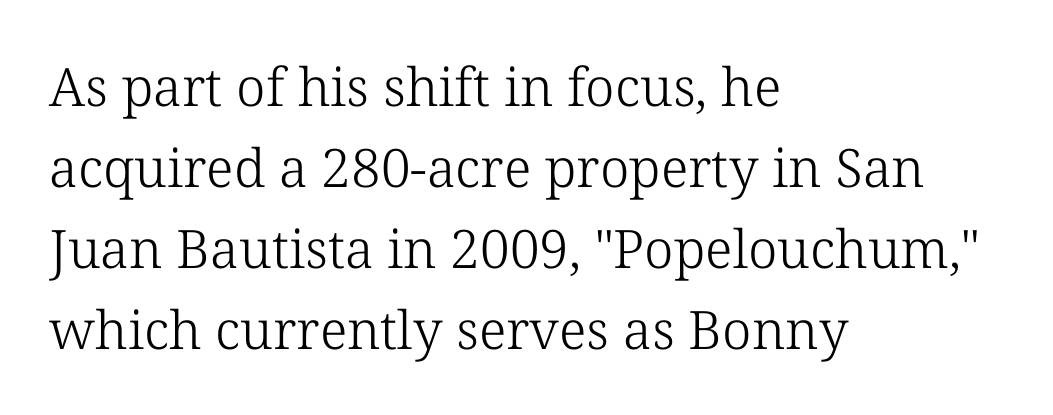
{"serif": "yes", "italic": "no", "bold": "no", "weight": "light", "width": "normal", "stroke_contrast": "low", "x_height": "medium", "monospaced": "no", "underline": "no", "align": "left", "line_spacing": "normal", "line_spacing_ratio": 1.53, "letter_spacing": "normal", "letter_spacing_em": 0.0, "glyph_px": 53}
